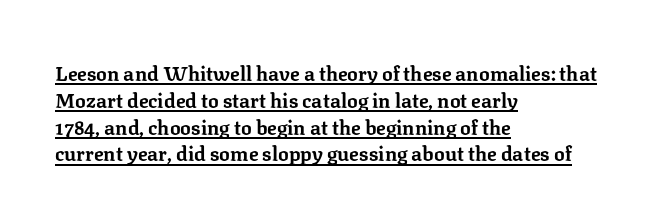
Q: Is the text bold? A: Yes.
Q: Is the text italic (slanted)? A: No, it is upright.
Q: Is the text underlined? A: Yes.
Q: How is the paragraph aligned? A: Left-aligned.
Q: Is the spacing between letters normal or unusually wide? A: Normal.
Q: Is the spacing between lines tight, normal or loose? A: Normal.
